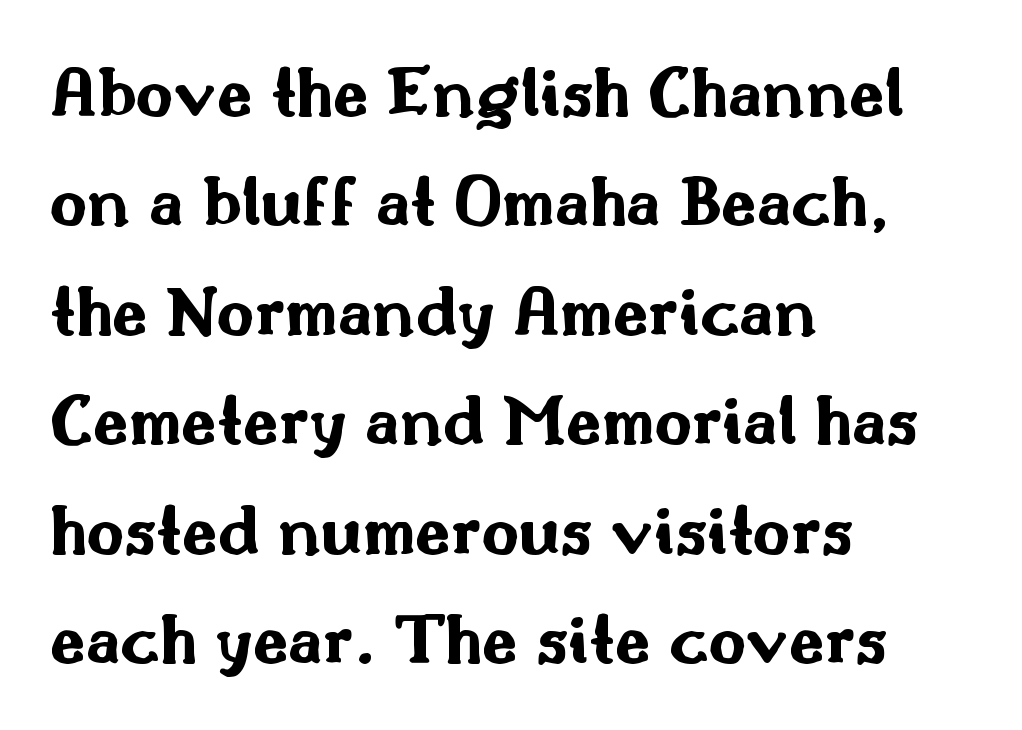
Q: Is the text bold? A: Yes.
Q: Is the text italic (slanted)? A: No, it is upright.
Q: Is the typeface a serif or a sans-serif typeface? A: Sans-serif.
Q: Is the text underlined? A: No.
Q: How is the paragraph aligned? A: Left-aligned.
Q: Is the spacing between letters normal or unusually wide? A: Normal.
Q: Is the spacing between lines tight, normal or loose? A: Normal.
Q: Width (condensed, normal, or wide)? A: Wide.
Q: Stroke contrast? A: Medium.
Q: x-height? A: Small.
Q: Monospaced? A: No.
